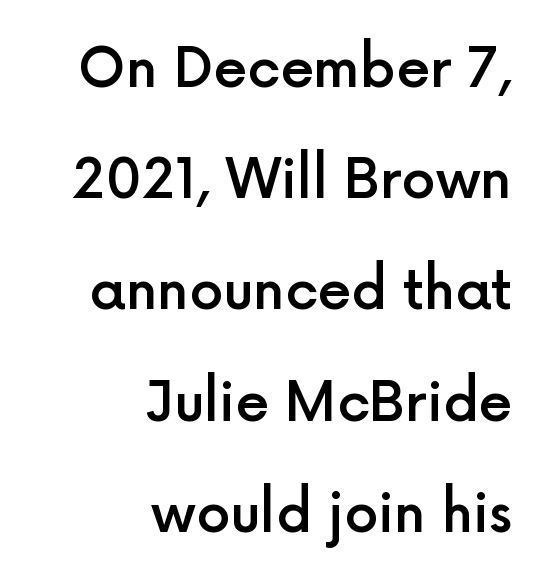
Q: Is the text bold? A: Semi-bold.
Q: Is the text italic (slanted)? A: No, it is upright.
Q: Is the typeface a serif or a sans-serif typeface? A: Sans-serif.
Q: Is the text underlined? A: No.
Q: How is the paragraph aligned? A: Right-aligned.
Q: Is the spacing between letters normal or unusually wide? A: Normal.
Q: Is the spacing between lines tight, normal or loose? A: Loose.
Q: Width (condensed, normal, or wide)? A: Normal.
Q: x-height? A: Medium.
Q: Monospaced? A: No.
